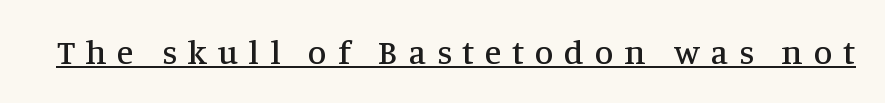
{"serif": "yes", "italic": "no", "width": "normal", "stroke_contrast": "medium", "x_height": "large", "monospaced": "no", "underline": "yes", "letter_spacing": "wide", "letter_spacing_em": 0.32, "glyph_px": 34}
